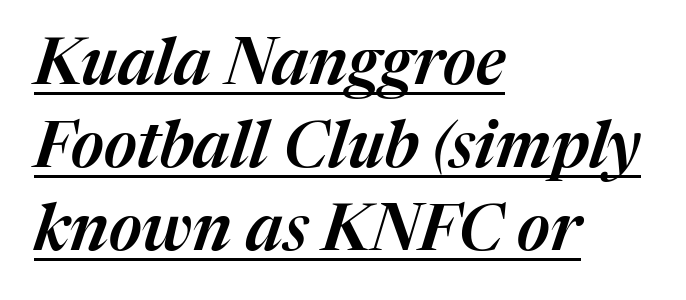
Q: Is the text italic (slanted)? A: Yes, it leans right by about 17 degrees.
Q: Is the text underlined? A: Yes.
Q: How is the paragraph aligned? A: Left-aligned.
Q: Is the spacing between letters normal or unusually wide? A: Normal.
Q: Is the spacing between lines tight, normal or loose? A: Normal.
Q: Width (condensed, normal, or wide)? A: Normal.
Q: Stroke contrast? A: Medium.
Q: x-height? A: Medium.
Q: Monospaced? A: No.
